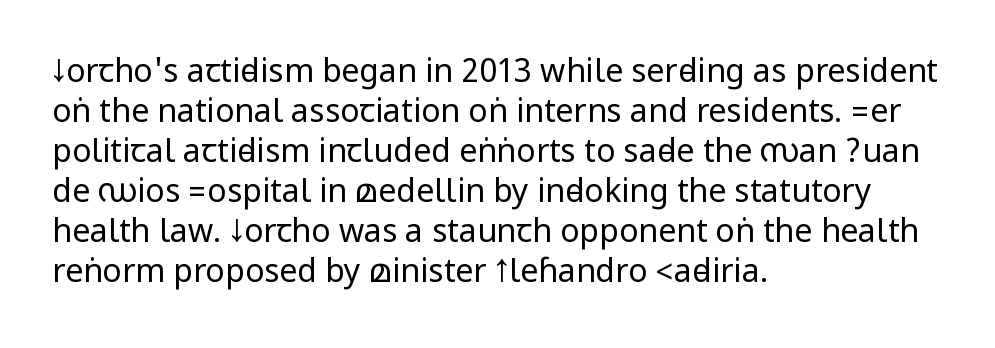
Between one letter and the next there's only the usual sliver of space. Each line starts at the same left margin while the right side varies. The typesetting does not lean heavy: it is not bold. Posture: upright roman.
